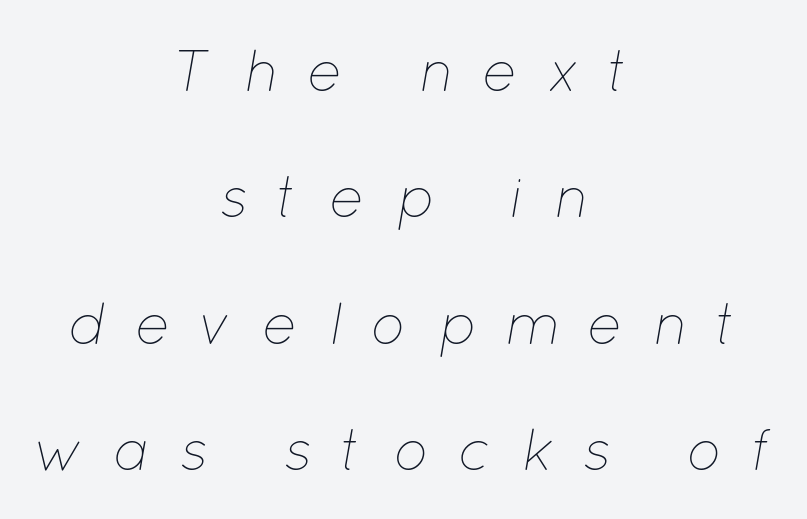
Q: Is the text bold? A: No.
Q: Is the text italic (slanted)? A: Yes, it leans right by about 12 degrees.
Q: Is the text underlined? A: No.
Q: How is the paragraph aligned? A: Centered.
Q: Is the spacing between letters normal or unusually wide? A: Unusually wide.
Q: Is the spacing between lines tight, normal or loose? A: Loose.
Q: Width (condensed, normal, or wide)? A: Normal.
Q: Stroke contrast? A: Low.
Q: x-height? A: Medium.
Q: Monospaced? A: No.
